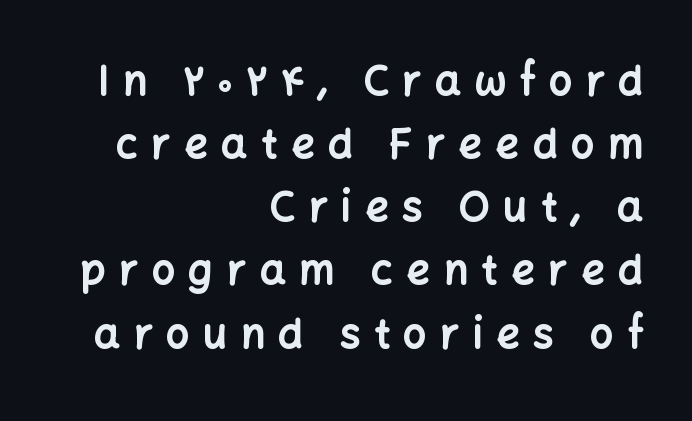
Is there any slant? The stems are plumb. A typesetter would call this proportional, since set widths differ per character. Each word looks stretched out because of the extra space between its letters. The typeface chosen for these lines omits serifs.
